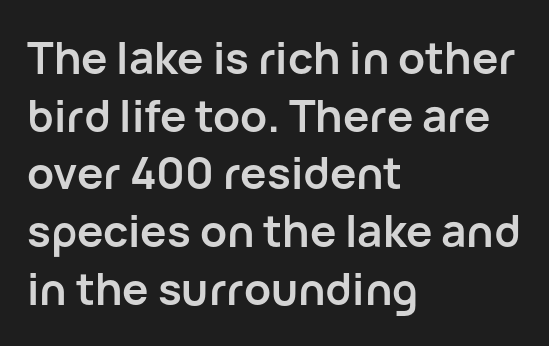
Q: Is the text bold? A: Yes.
Q: Is the text italic (slanted)? A: No, it is upright.
Q: Is the typeface a serif or a sans-serif typeface? A: Sans-serif.
Q: Is the text underlined? A: No.
Q: How is the paragraph aligned? A: Left-aligned.
Q: Is the spacing between letters normal or unusually wide? A: Normal.
Q: Is the spacing between lines tight, normal or loose? A: Normal.
Q: Width (condensed, normal, or wide)? A: Normal.
Q: Stroke contrast? A: Low.
Q: x-height? A: Medium.
Q: Monospaced? A: No.
